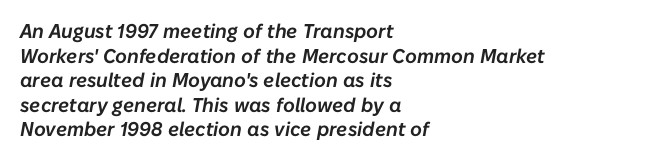
{"italic": "yes", "lean": "right", "slant_degrees": 10, "underline": "no", "align": "left", "line_spacing_ratio": 1.23, "letter_spacing": "normal", "letter_spacing_em": 0.0, "glyph_px": 20}
